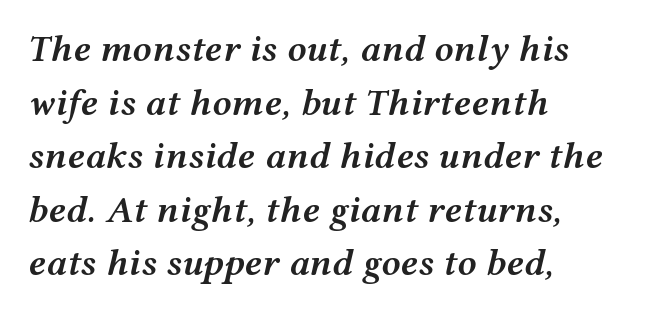
The image shows 38 px semibold, wide type, italic (leaning right); set left-aligned, normal line spacing (1.41x), normal letter spacing, not underlined; medium stroke contrast and a medium x-height.
